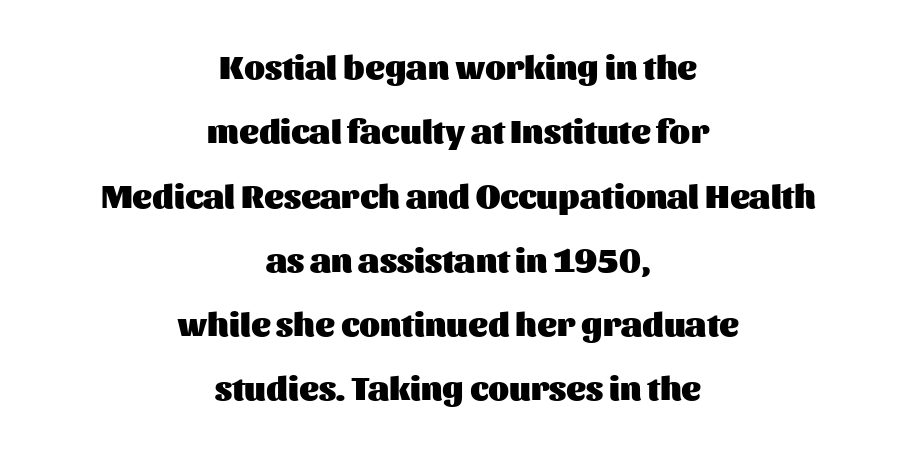
Posture: upright roman. A full-strength bold gives these letters their thick strokes. Character widths vary here, with narrow letters taking less room than wide ones. Teacher's note: observe the equal gaps on both sides — that is centered alignment. Nobody drew a line under any word here. The passage shown is typeset with a sans-serif family.
